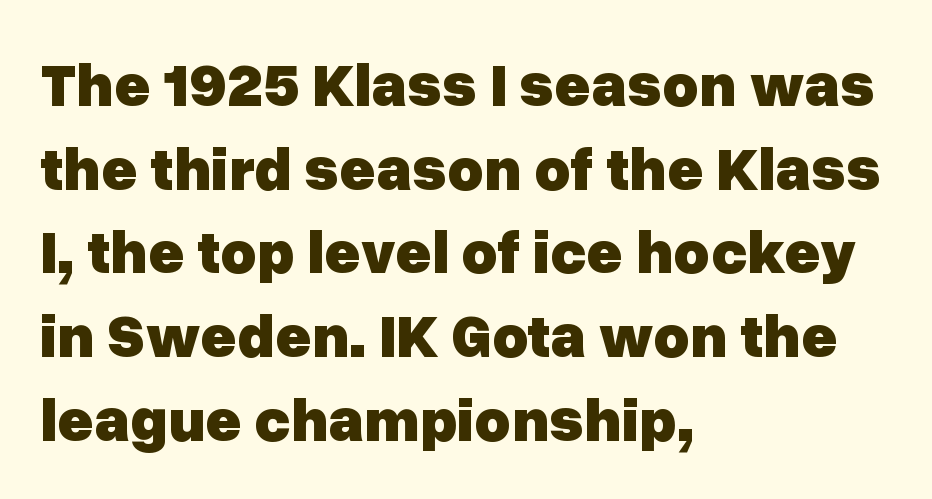
The rendering uses a moderate line-height, typical for paragraphs. In terms of weight, the rendering is a true, heavy bold. Varying glyph widths throughout — classic text-font behaviour. The baseline area is clear. It's the straight-up-and-down kind of type. The face used here is rendered with its standard letterfit.
